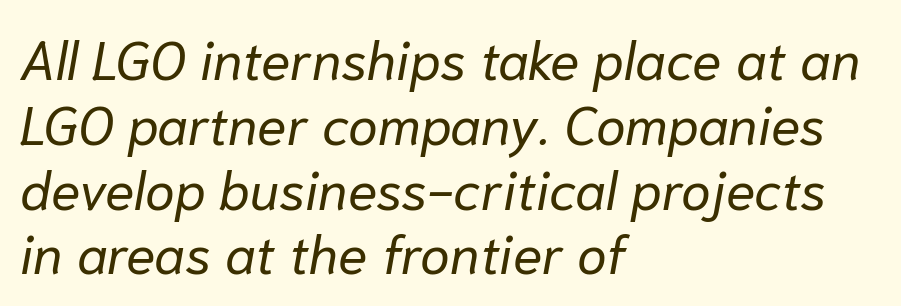
The space beneath each line is pristine and unruled. Observe the lean: these are italic letterforms. Horizontally, the lines are justified to the leading edge only. No extra ink here — the face is not bold.
